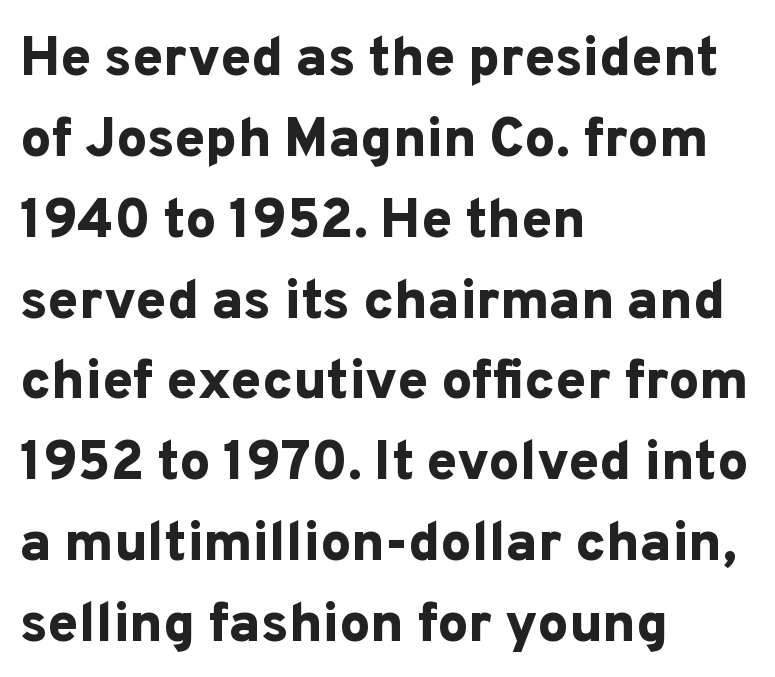
The image shows 55 px bold sans-serif type, upright; set left-aligned, normal line spacing (1.47x), normal letter spacing, not underlined; low stroke contrast and a medium x-height.
